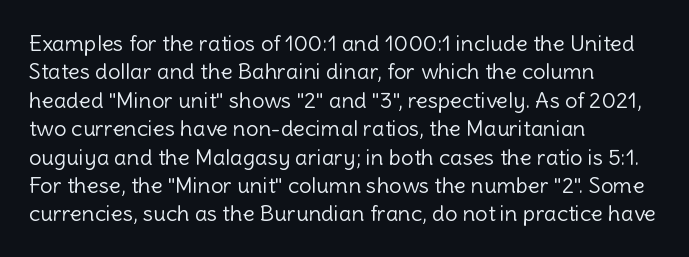
Q: Is the text bold? A: No.
Q: Is the text italic (slanted)? A: No, it is upright.
Q: Is the text underlined? A: No.
Q: How is the paragraph aligned? A: Left-aligned.
Q: Is the spacing between letters normal or unusually wide? A: Normal.
Q: Is the spacing between lines tight, normal or loose? A: Normal.
